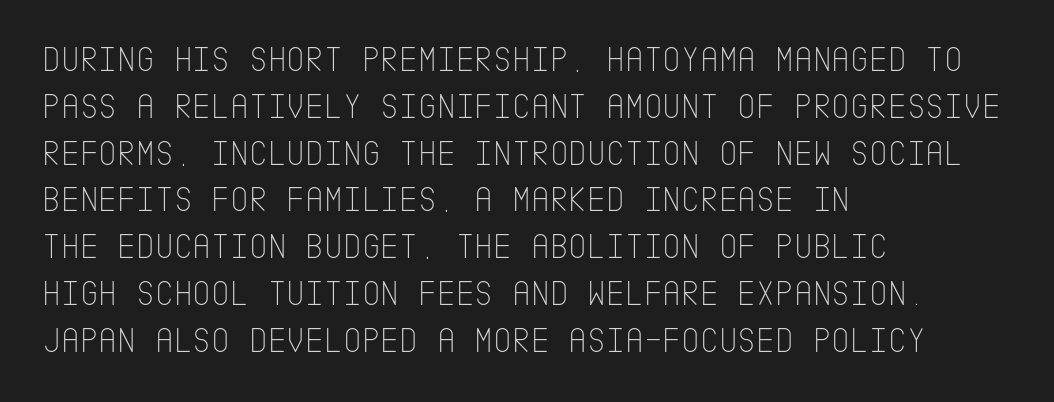
Q: Is the text bold? A: No.
Q: Is the text italic (slanted)? A: No, it is upright.
Q: Is the typeface a serif or a sans-serif typeface? A: Sans-serif.
Q: Is the text underlined? A: No.
Q: How is the paragraph aligned? A: Left-aligned.
Q: Is the spacing between letters normal or unusually wide? A: Normal.
Q: Is the spacing between lines tight, normal or loose? A: Normal.
Q: Width (condensed, normal, or wide)? A: Condensed.
Q: Stroke contrast? A: Low.
Q: x-height? A: Large.
